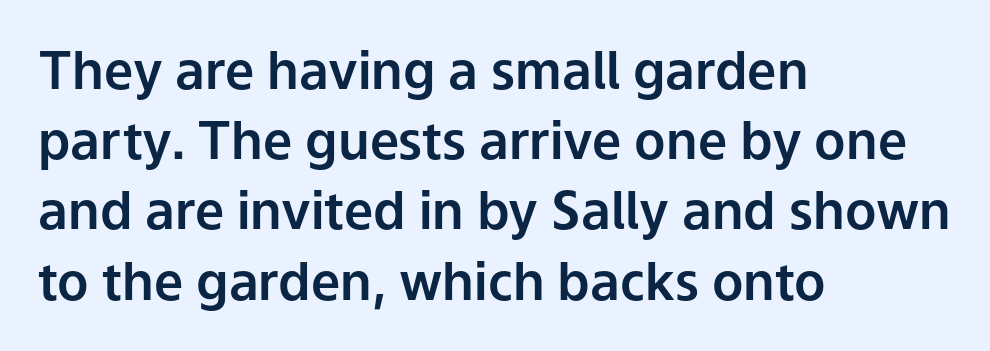
The image shows 52 px sans-serif type, upright; set left-aligned, normal line spacing (1.35x), normal letter spacing, not underlined; low stroke contrast and a medium x-height.
